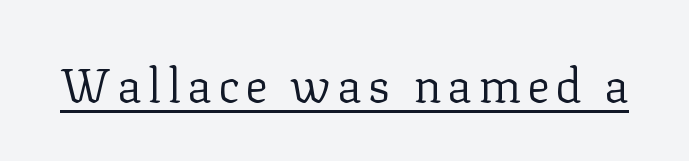
Q: Is the text bold? A: No.
Q: Is the text italic (slanted)? A: No, it is upright.
Q: Is the typeface a serif or a sans-serif typeface? A: Serif.
Q: Is the text underlined? A: Yes.
Q: Width (condensed, normal, or wide)? A: Normal.
Q: Stroke contrast? A: Low.
Q: x-height? A: Medium.
Q: Monospaced? A: No.
